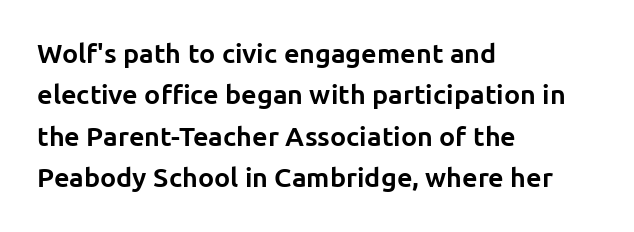
The image shows 27 px bold type, upright; set left-aligned, normal line spacing (1.53x), normal letter spacing, not underlined.
